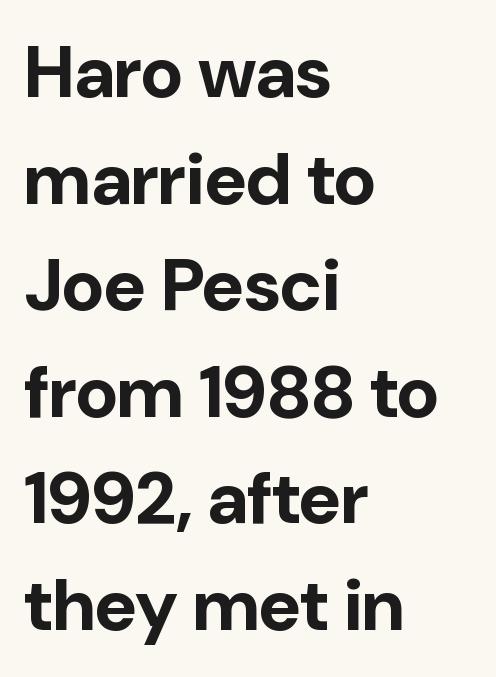
Q: Is the text bold? A: Yes.
Q: Is the text italic (slanted)? A: No, it is upright.
Q: Is the typeface a serif or a sans-serif typeface? A: Sans-serif.
Q: Is the text underlined? A: No.
Q: How is the paragraph aligned? A: Left-aligned.
Q: Is the spacing between letters normal or unusually wide? A: Normal.
Q: Is the spacing between lines tight, normal or loose? A: Normal.
Q: Width (condensed, normal, or wide)? A: Normal.
Q: Stroke contrast? A: Low.
Q: x-height? A: Medium.
Q: Monospaced? A: No.
